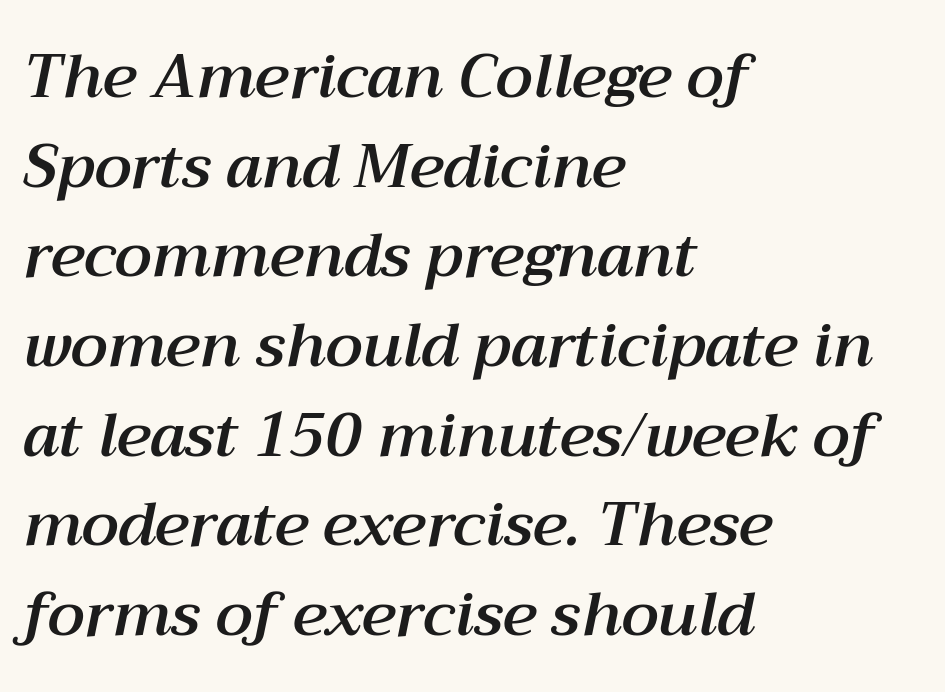
The image shows 61 px text type, italic (leaning right); set left-aligned, normal line spacing (1.47x), normal letter spacing, not underlined; medium stroke contrast and a medium x-height.
